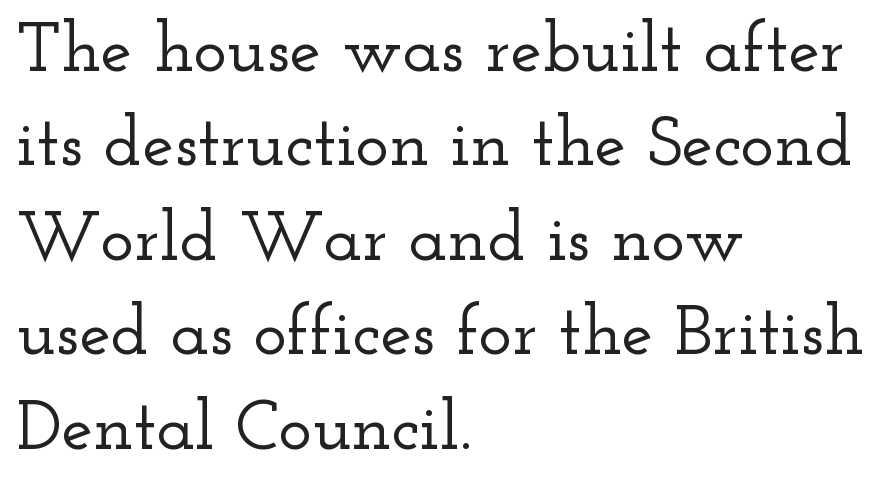
{"serif": "yes", "italic": "no", "width": "wide", "stroke_contrast": "low", "x_height": "small", "monospaced": "no", "underline": "no", "align": "left", "line_spacing": "normal", "line_spacing_ratio": 1.33, "letter_spacing": "normal", "letter_spacing_em": 0.0, "glyph_px": 71}
